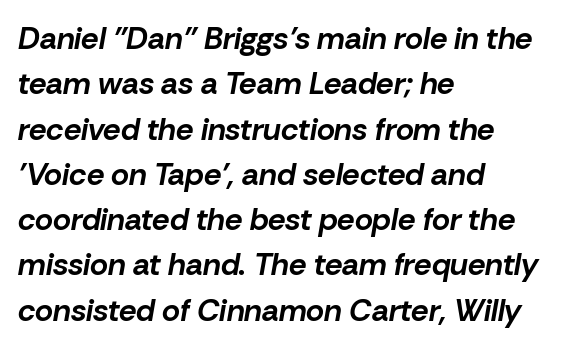
{"italic": "yes", "lean": "right", "slant_degrees": 10, "bold": "yes", "weight": "bold", "width": "normal", "stroke_contrast": "low", "x_height": "medium", "monospaced": "no", "underline": "no", "align": "left", "line_spacing": "normal", "line_spacing_ratio": 1.46, "letter_spacing": "normal", "letter_spacing_em": 0.0, "glyph_px": 31}
